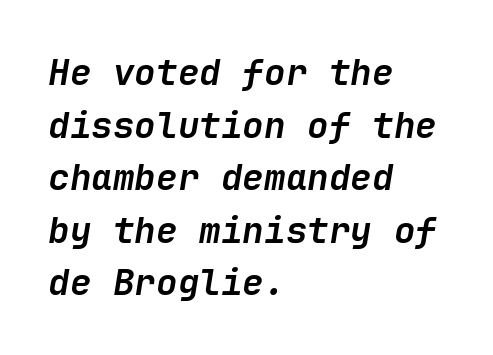
Q: Is the text bold? A: Yes.
Q: Is the text italic (slanted)? A: Yes, it leans right by about 9 degrees.
Q: Is the text underlined? A: No.
Q: How is the paragraph aligned? A: Left-aligned.
Q: Is the spacing between letters normal or unusually wide? A: Normal.
Q: Is the spacing between lines tight, normal or loose? A: Normal.
Q: Width (condensed, normal, or wide)? A: Normal.
Q: Stroke contrast? A: Low.
Q: x-height? A: Medium.
